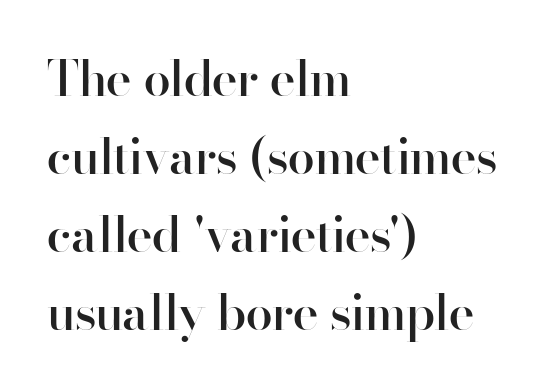
Q: Is the text bold? A: Semi-bold.
Q: Is the text italic (slanted)? A: No, it is upright.
Q: Is the typeface a serif or a sans-serif typeface? A: Sans-serif.
Q: Is the text underlined? A: No.
Q: How is the paragraph aligned? A: Left-aligned.
Q: Is the spacing between letters normal or unusually wide? A: Normal.
Q: Is the spacing between lines tight, normal or loose? A: Normal.
Q: Width (condensed, normal, or wide)? A: Normal.
Q: Stroke contrast? A: High.
Q: x-height? A: Small.
Q: Monospaced? A: No.
